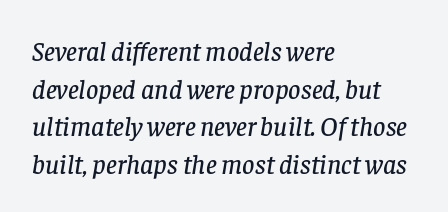
Q: Is the text italic (slanted)? A: Yes, it leans right by about 8 degrees.
Q: Is the text underlined? A: No.
Q: How is the paragraph aligned? A: Left-aligned.
Q: Is the spacing between letters normal or unusually wide? A: Normal.
Q: Is the spacing between lines tight, normal or loose? A: Normal.
